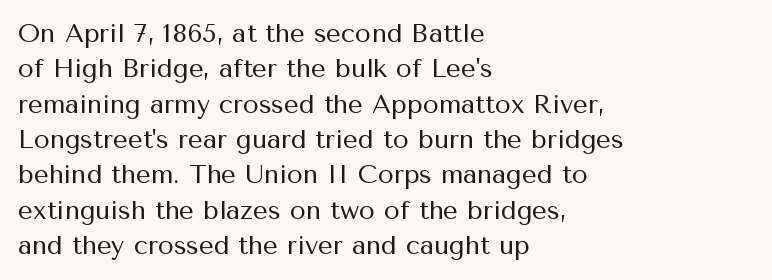
{"italic": "no", "bold": "no", "underline": "no", "align": "left", "line_spacing": "normal", "line_spacing_ratio": 1.36, "letter_spacing": "normal", "letter_spacing_em": 0.0, "glyph_px": 26}
